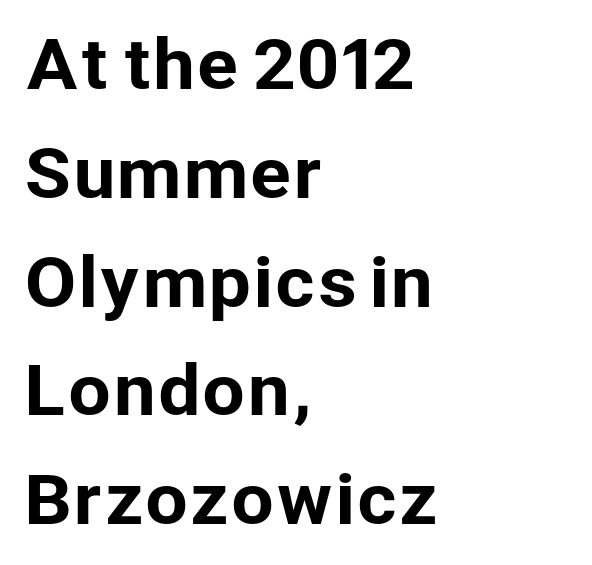
Q: Is the text italic (slanted)? A: No, it is upright.
Q: Is the typeface a serif or a sans-serif typeface? A: Sans-serif.
Q: Is the text underlined? A: No.
Q: How is the paragraph aligned? A: Left-aligned.
Q: Is the spacing between letters normal or unusually wide? A: Normal.
Q: Is the spacing between lines tight, normal or loose? A: Normal.
Q: Width (condensed, normal, or wide)? A: Normal.
Q: Stroke contrast? A: Low.
Q: x-height? A: Medium.
Q: Monospaced? A: No.
